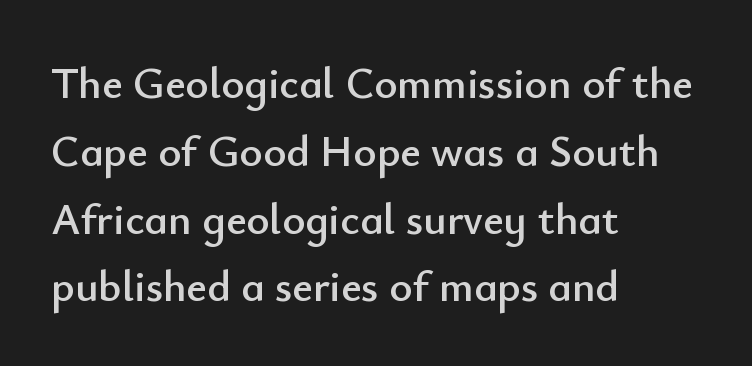
Q: Is the text italic (slanted)? A: No, it is upright.
Q: Is the typeface a serif or a sans-serif typeface? A: Sans-serif.
Q: Is the text underlined? A: No.
Q: How is the paragraph aligned? A: Left-aligned.
Q: Is the spacing between letters normal or unusually wide? A: Normal.
Q: Is the spacing between lines tight, normal or loose? A: Normal.
Q: Width (condensed, normal, or wide)? A: Normal.
Q: Stroke contrast? A: Low.
Q: x-height? A: Small.
Q: Monospaced? A: No.
